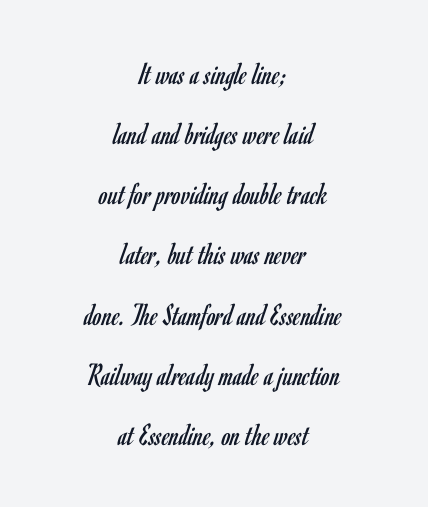
Stroke terminals: plain, sans-serif. No extra tracking has been applied to these lines. No word sits above an underline. Both edges are ragged and mirror each other, which tells us the setting is centered. This sample has the flowing, uneven cadence of proportional lettering.
